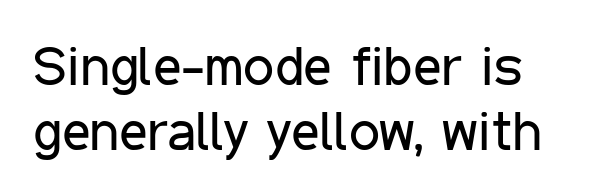
{"serif": "no", "italic": "no", "bold": "no", "weight": "regular", "width": "condensed", "stroke_contrast": "low", "x_height": "medium", "monospaced": "no", "underline": "no", "line_spacing_ratio": 1.18, "letter_spacing": "normal", "letter_spacing_em": 0.0, "glyph_px": 55}
